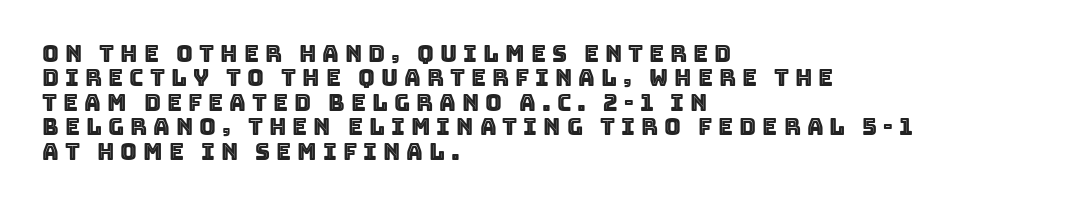
{"italic": "no", "underline": "no", "align": "left", "line_spacing": "tight", "line_spacing_ratio": 1.06, "letter_spacing": "wide", "letter_spacing_em": 0.26, "glyph_px": 23}
